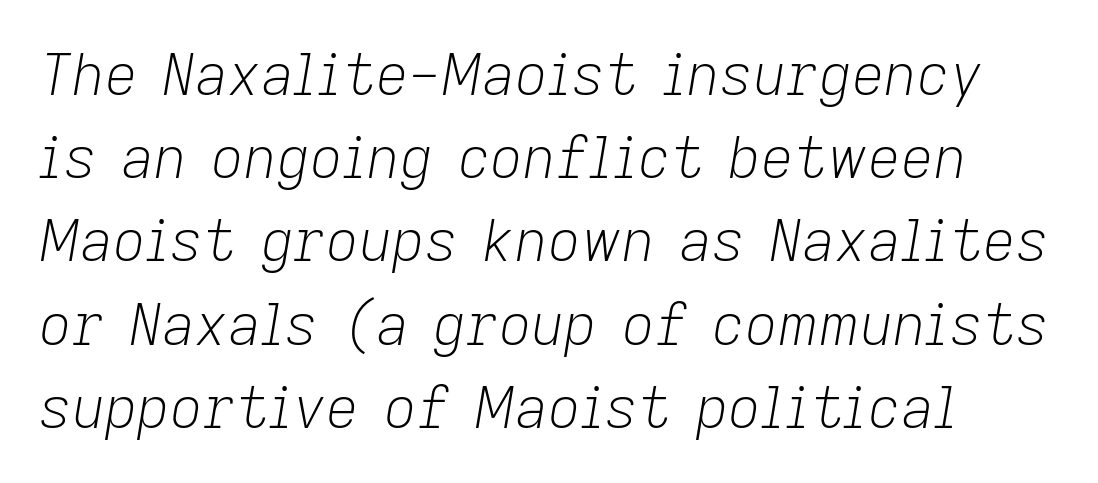
The image shows 57 px light type, italic (leaning right); set normal line spacing (1.46x), normal letter spacing, not underlined; low stroke contrast and a medium x-height.
